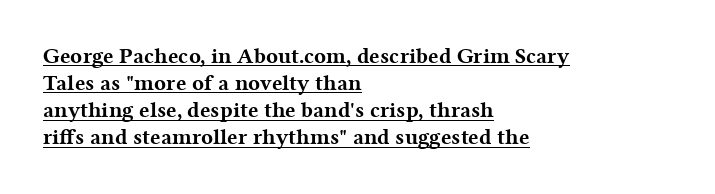
{"italic": "no", "bold": "yes", "underline": "yes", "align": "left", "line_spacing_ratio": 1.23, "letter_spacing": "normal", "letter_spacing_em": 0.0, "glyph_px": 22}
